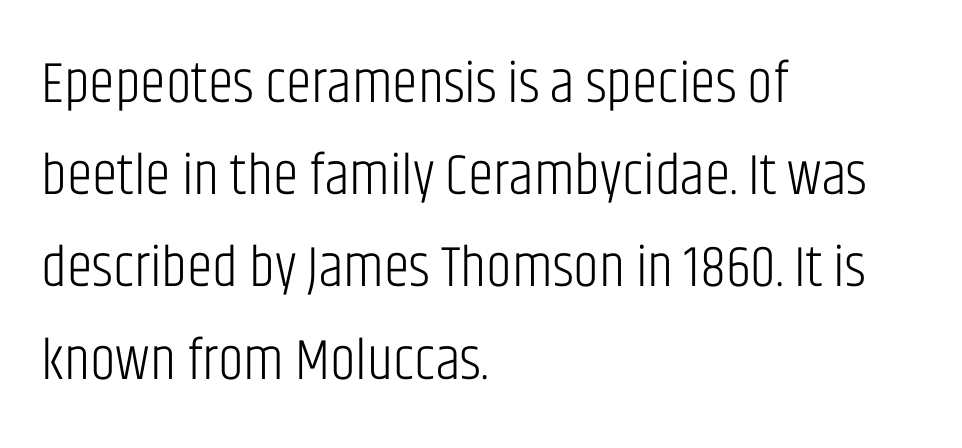
The image shows 58 px light, condensed sans-serif type, upright; set left-aligned, normal line spacing (1.59x), normal letter spacing, not underlined; low stroke contrast and a large x-height.
